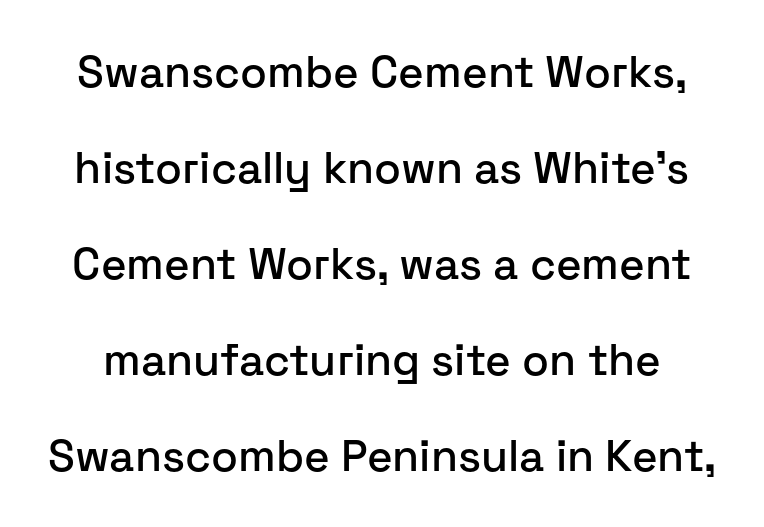
{"serif": "no", "italic": "no", "width": "normal", "stroke_contrast": "low", "x_height": "medium", "monospaced": "no", "underline": "no", "line_spacing": "loose", "line_spacing_ratio": 2.18, "letter_spacing": "normal", "letter_spacing_em": 0.0, "glyph_px": 44}
